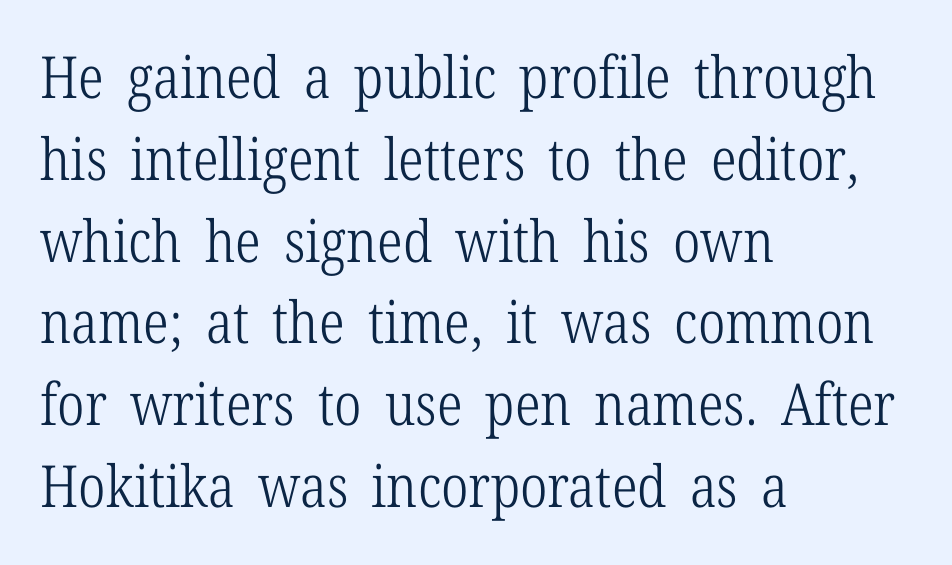
Q: Is the text bold? A: No.
Q: Is the text italic (slanted)? A: No, it is upright.
Q: Is the typeface a serif or a sans-serif typeface? A: Serif.
Q: Is the text underlined? A: No.
Q: How is the paragraph aligned? A: Left-aligned.
Q: Is the spacing between letters normal or unusually wide? A: Normal.
Q: Is the spacing between lines tight, normal or loose? A: Normal.
Q: Width (condensed, normal, or wide)? A: Condensed.
Q: Stroke contrast? A: Low.
Q: x-height? A: Medium.
Q: Monospaced? A: No.
